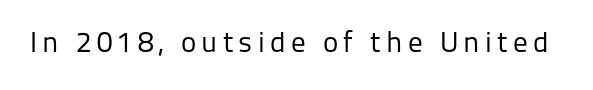
Q: Is the text bold? A: No.
Q: Is the text italic (slanted)? A: No, it is upright.
Q: Is the typeface a serif or a sans-serif typeface? A: Sans-serif.
Q: Is the text underlined? A: No.
Q: Width (condensed, normal, or wide)? A: Normal.
Q: Stroke contrast? A: Low.
Q: x-height? A: Medium.
Q: Monospaced? A: No.
